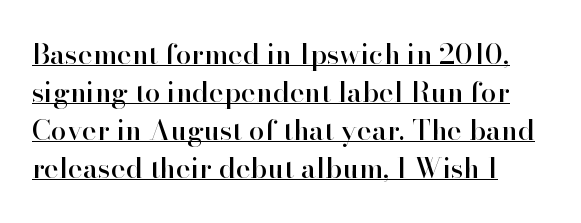
Does the leading feel generous? No, just average. A typesetter would call this proportional, since set widths differ per character. There is no visible air inserted between adjacent glyphs. Yep, those are serifs on the letters. Vertical strokes here are truly vertical. The typesetter has applied underlining to the passage shown.
